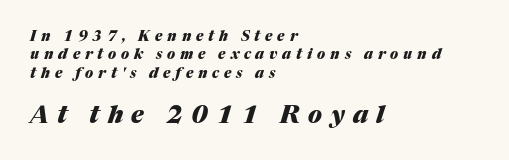
Every row of glyphs begins at an identical x-position on the left. Which of the two is more prominent by size? The second, at the bottom. The zone under the glyphs is completely vacant. These lines carry a lot of weight — the face is fully bold.
